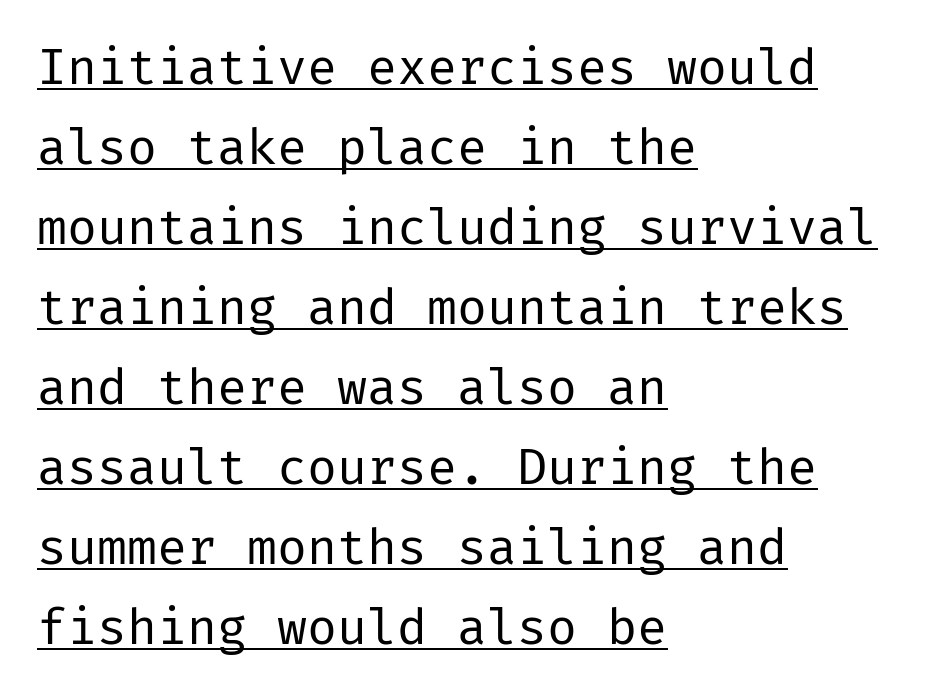
Italic? Not at all — the glyphs are vertical. The lines sit at an ordinary, default distance from one another. Grotesque or geometric, the face here clearly has no serifs. The typesetting does not lean heavy: it is not bold.
